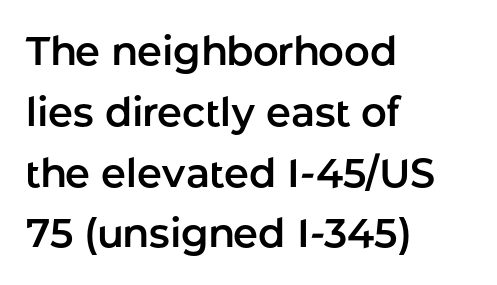
Q: Is the text italic (slanted)? A: No, it is upright.
Q: Is the typeface a serif or a sans-serif typeface? A: Sans-serif.
Q: Is the text underlined? A: No.
Q: How is the paragraph aligned? A: Left-aligned.
Q: Is the spacing between letters normal or unusually wide? A: Normal.
Q: Is the spacing between lines tight, normal or loose? A: Normal.
Q: Width (condensed, normal, or wide)? A: Normal.
Q: Stroke contrast? A: Low.
Q: x-height? A: Medium.
Q: Monospaced? A: No.
